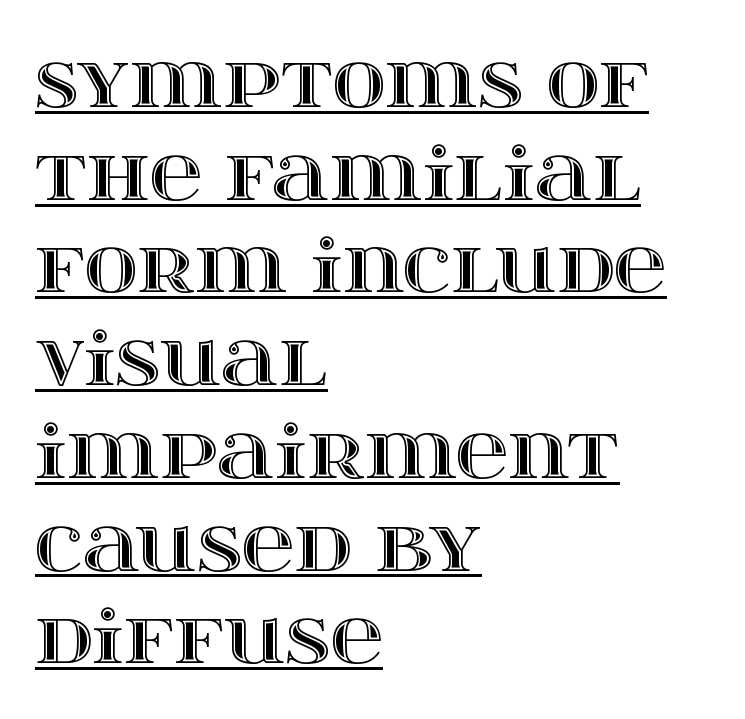
Q: Is the text italic (slanted)? A: No, it is upright.
Q: Is the text underlined? A: Yes.
Q: How is the paragraph aligned? A: Left-aligned.
Q: Is the spacing between letters normal or unusually wide? A: Normal.
Q: Is the spacing between lines tight, normal or loose? A: Normal.
Q: Width (condensed, normal, or wide)? A: Wide.
Q: x-height? A: Large.
Q: Monospaced? A: No.
